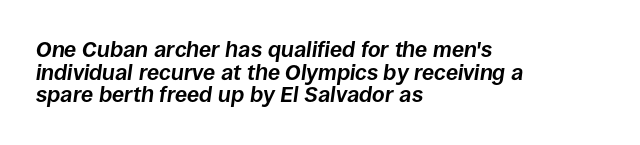
{"italic": "yes", "lean": "right", "slant_degrees": 8, "bold": "yes", "underline": "no", "align": "left", "line_spacing": "tight", "line_spacing_ratio": 1.03, "letter_spacing": "normal", "letter_spacing_em": 0.0, "glyph_px": 22}
